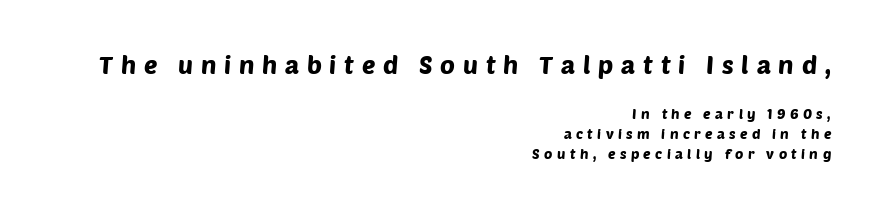
The image shows 25 px text type; set right-aligned, normal line spacing (1.44x), unusually wide letter spacing (+0.31 em), not underlined; the first (top) block is 1.79x larger.
